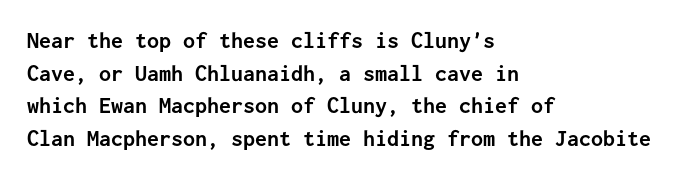
{"italic": "no", "bold": "yes", "underline": "no", "align": "left", "line_spacing": "normal", "line_spacing_ratio": 1.36, "letter_spacing": "normal", "letter_spacing_em": 0.0, "glyph_px": 24}
